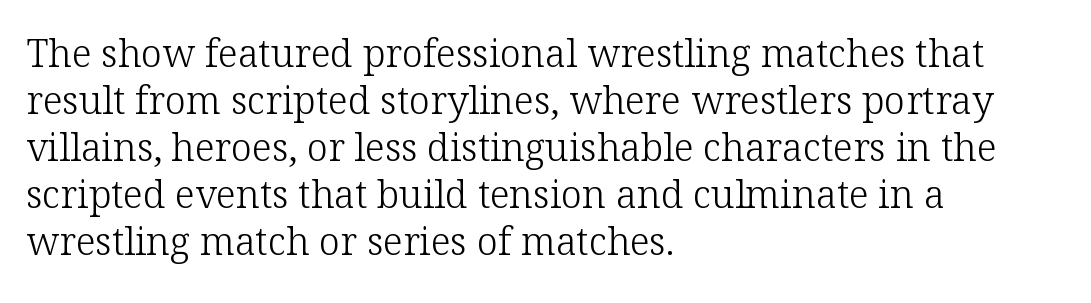
The image shows 38 px light serif type, upright; set left-aligned, line spacing 1.24x, normal letter spacing, not underlined; low stroke contrast and a medium x-height.
